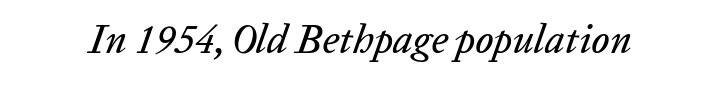
Q: Is the text italic (slanted)? A: Yes, it leans right by about 20 degrees.
Q: Is the text underlined? A: No.
Q: Is the spacing between letters normal or unusually wide? A: Normal.
Q: Width (condensed, normal, or wide)? A: Normal.
Q: Stroke contrast? A: Low.
Q: x-height? A: Medium.
Q: Monospaced? A: No.
